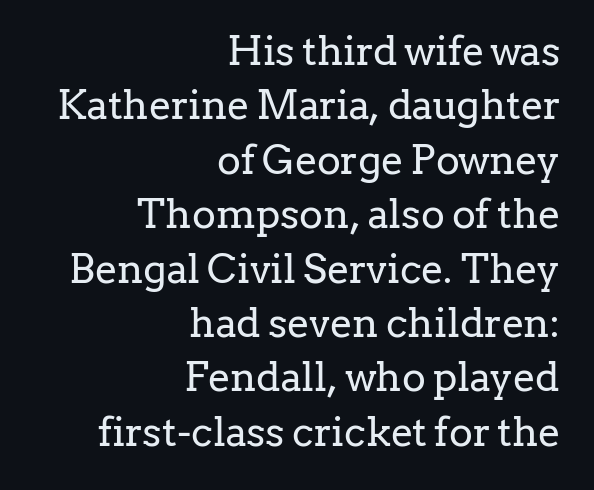
{"serif": "yes", "italic": "no", "bold": "no", "weight": "regular", "width": "normal", "stroke_contrast": "low", "x_height": "medium", "monospaced": "no", "underline": "no", "align": "right", "line_spacing": "normal", "line_spacing_ratio": 1.36, "letter_spacing": "normal", "letter_spacing_em": 0.0, "glyph_px": 40}
